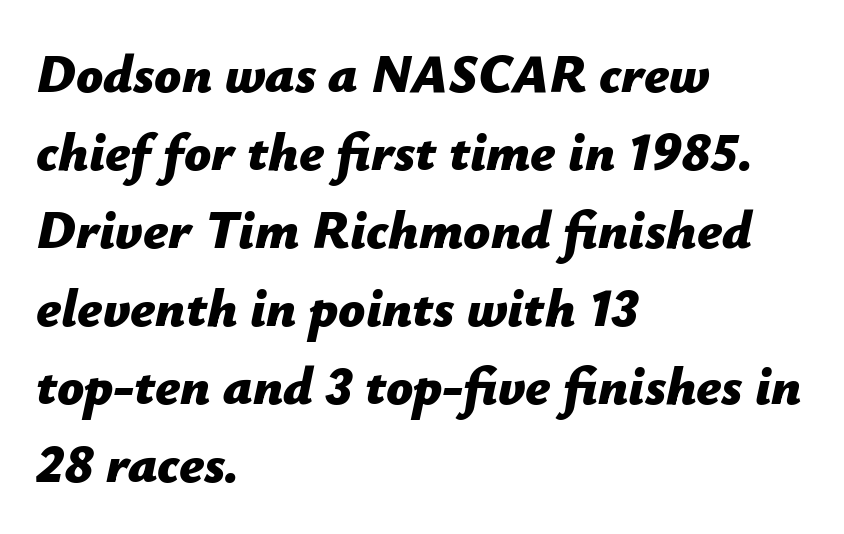
Q: Is the text bold? A: Yes.
Q: Is the text italic (slanted)? A: Yes, it leans right by about 12 degrees.
Q: Is the text underlined? A: No.
Q: How is the paragraph aligned? A: Left-aligned.
Q: Is the spacing between letters normal or unusually wide? A: Normal.
Q: Is the spacing between lines tight, normal or loose? A: Normal.
Q: Width (condensed, normal, or wide)? A: Normal.
Q: Stroke contrast? A: Low.
Q: x-height? A: Medium.
Q: Monospaced? A: No.
